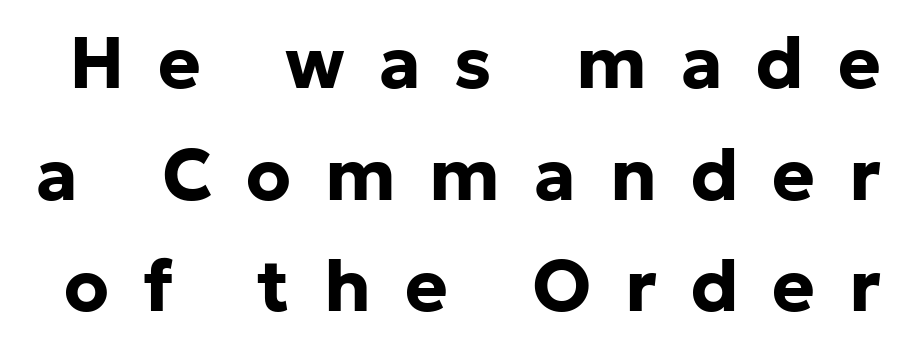
The image shows 72 px bold sans-serif type, upright; set normal line spacing (1.55x), unusually wide letter spacing (+0.47 em), not underlined; low stroke contrast and a medium x-height.
